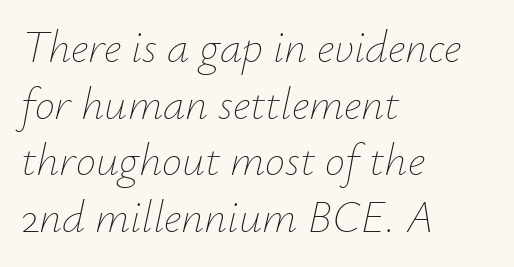
Is there much room between lines? A standard amount, neither cramped nor airy. Every character sits at an angle, as italics do. Weight class: somewhere from thin through regular. Look at the tracking — it's just the regular setting, nothing added. Proportional: the letters do not fall into vertical columns. The paragraph shown leans on its left margin.
